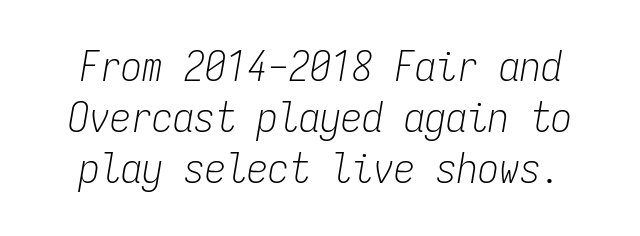
Descenders are the only things crossing below the line. Does extra space separate the letters? No, they use regular spacing. Do the characters align in a grid? Yes, the font is monospaced. The text carries the slant typical of an italic or oblique font. Heft: none added — not bold.
